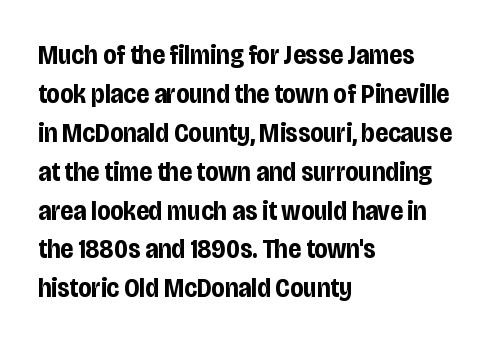
Line starts are locked; line ends wander. On the weight axis this lands at bold, roughly 700. Italic: no, the glyphs are upright roman. Glance below the letters and you will spot only blank space.
